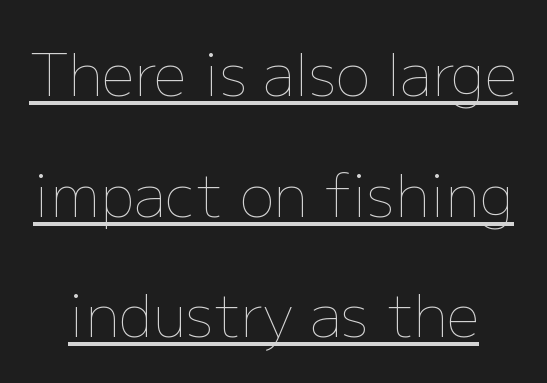
The image shows 58 px thin type, upright; set loose line spacing (2.08x), normal letter spacing, underlined; low stroke contrast and a medium x-height.
